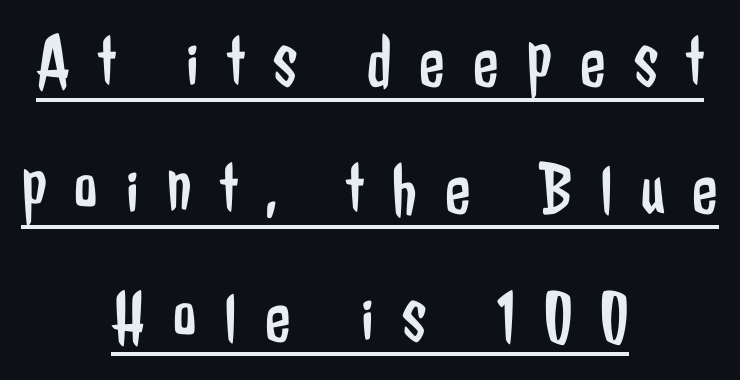
These lines are rendered in a variable-pitch font. The paragraph shown floats in the horizontal middle. Font category for this specimen: sans-serif. This is the regular roman posture of the typeface. The font sits on the lighter half of the weight spectrum, regular included.
